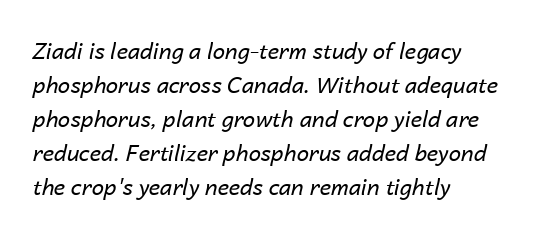
The image shows 22 px text type, italic (leaning right); set left-aligned, normal line spacing (1.54x), normal letter spacing, not underlined.
